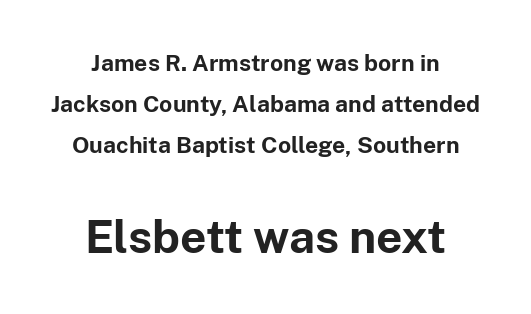
As a designer I'd log this as weight 700, bold. The space beneath each line is pristine and unruled. You could not count columns in this text — the font is proportionally spaced. The specimen reads as upright at a glance. Short note: letters normally spaced.
